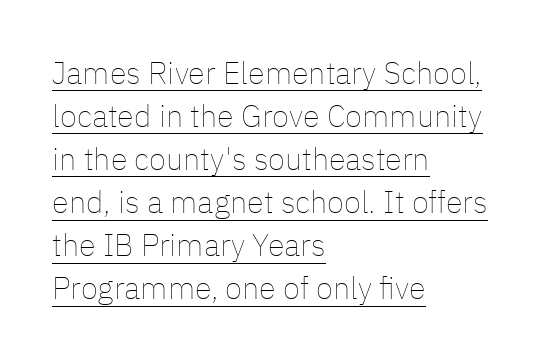
Q: Is the text bold? A: No.
Q: Is the text italic (slanted)? A: No, it is upright.
Q: Is the text underlined? A: Yes.
Q: How is the paragraph aligned? A: Left-aligned.
Q: Is the spacing between letters normal or unusually wide? A: Normal.
Q: Is the spacing between lines tight, normal or loose? A: Normal.
Q: Width (condensed, normal, or wide)? A: Normal.
Q: Stroke contrast? A: Low.
Q: x-height? A: Medium.
Q: Monospaced? A: No.
